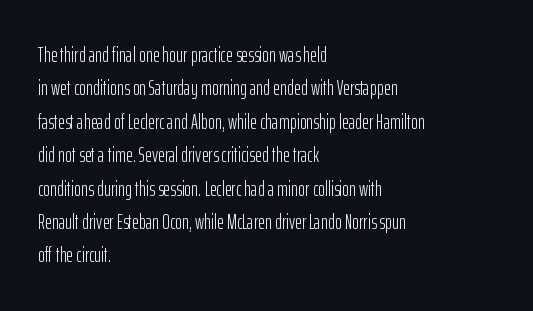
{"italic": "no", "bold": "no", "underline": "no", "align": "left", "line_spacing": "normal", "line_spacing_ratio": 1.59, "letter_spacing": "normal", "letter_spacing_em": 0.0, "glyph_px": 21}
